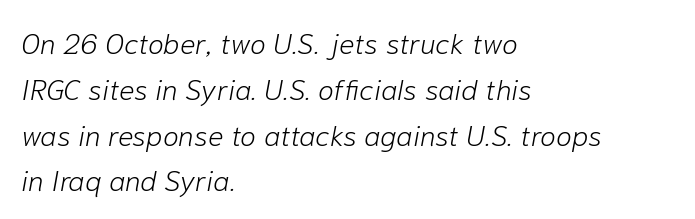
Q: Is the text bold? A: No.
Q: Is the text italic (slanted)? A: Yes, it leans right by about 10 degrees.
Q: Is the text underlined? A: No.
Q: How is the paragraph aligned? A: Left-aligned.
Q: Is the spacing between letters normal or unusually wide? A: Normal.
Q: Is the spacing between lines tight, normal or loose? A: Normal.
Q: Width (condensed, normal, or wide)? A: Normal.
Q: Stroke contrast? A: Low.
Q: x-height? A: Medium.
Q: Monospaced? A: No.
